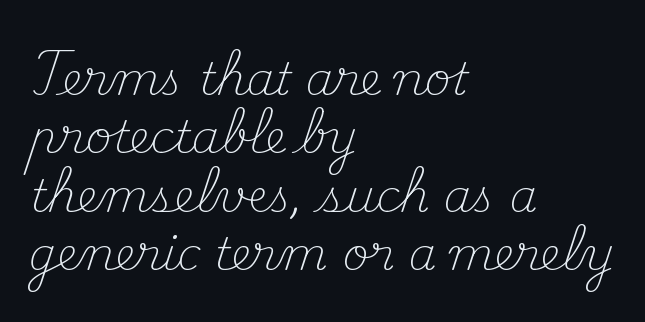
Typographically, this falls in the serif category. Compared with typical body copy, the letter spacing here is the same. Anything drawn beneath the words? Only blank space.
